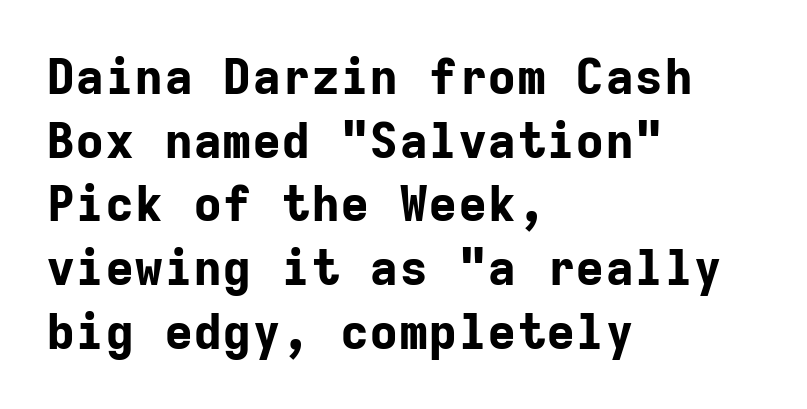
Nothing sits at the stroke ends, so this counts as sans-serif. Layout note: lines flush left. How heavy is the stroke? Heavy — this is a bold. The letters stand straight up with perfectly vertical stems. Notice how descenders clear the ascenders below comfortably — that's standard leading.
